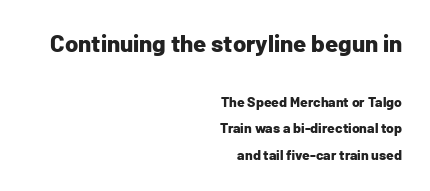
{"italic": "no", "bold": "yes", "underline": "no", "align": "right", "line_spacing": "loose", "line_spacing_ratio": 1.9, "letter_spacing": "normal", "letter_spacing_em": 0.0, "larger_block": "first", "size_ratio": 1.71, "glyph_px": 24}
